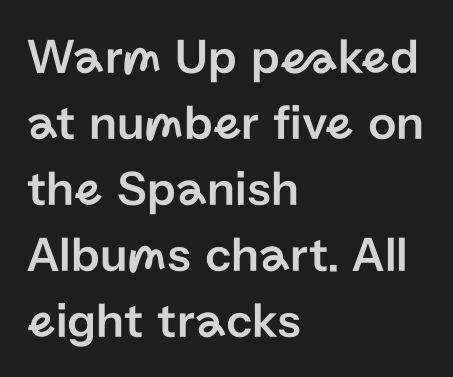
Q: Is the text italic (slanted)? A: No, it is upright.
Q: Is the typeface a serif or a sans-serif typeface? A: Sans-serif.
Q: Is the text underlined? A: No.
Q: How is the paragraph aligned? A: Left-aligned.
Q: Is the spacing between letters normal or unusually wide? A: Normal.
Q: Is the spacing between lines tight, normal or loose? A: Normal.
Q: Width (condensed, normal, or wide)? A: Normal.
Q: Stroke contrast? A: Low.
Q: x-height? A: Medium.
Q: Monospaced? A: No.
